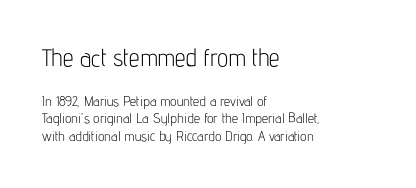
Think standard paragraph weight, or any step lighter than that. Look at the glyph heights: the upper group is clearly the bigger setting. Spacing between characters is what you'd get straight out of the box. Left-aligned paragraph, ragged on the right. Honestly, there is no underline to notice here at all.
